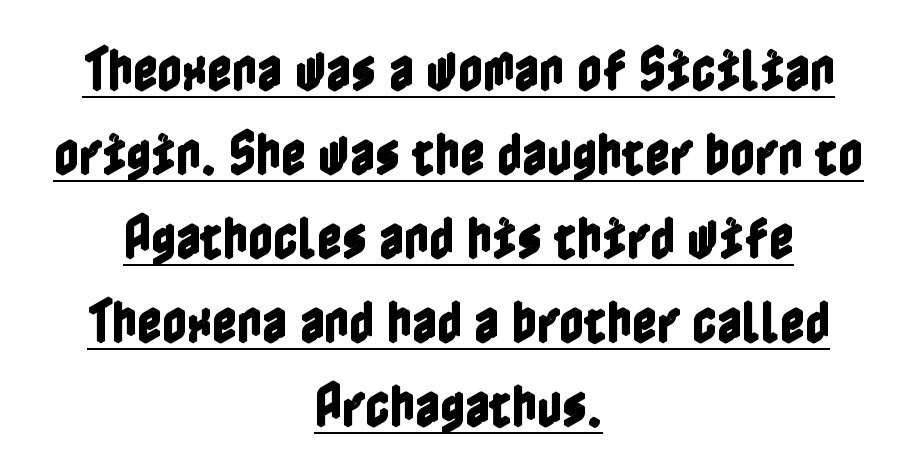
The image shows 48 px condensed type, upright; set centered, line spacing 1.75x, normal letter spacing, underlined; a medium x-height.
